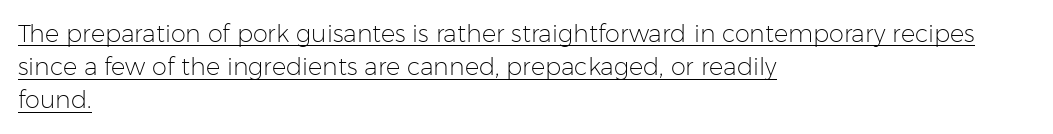
{"italic": "no", "bold": "no", "underline": "yes", "align": "left", "line_spacing": "normal", "line_spacing_ratio": 1.38, "letter_spacing": "normal", "letter_spacing_em": 0.0, "glyph_px": 24}
